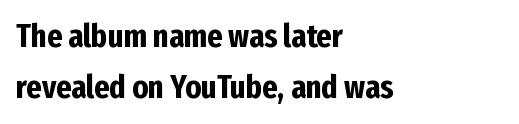
This sample has the flowing, uneven cadence of proportional lettering. Caption: multi-line text, flush left, ragged right. The typesetting leans heavy: a genuine bold. Type style note: lacks serifs. The face used here is rendered with its standard letterfit.
